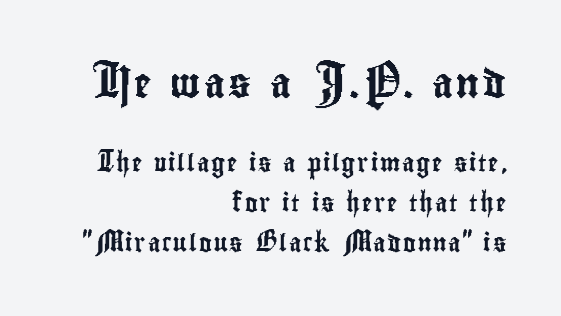
{"serif": "no", "italic": "no", "width": "condensed", "stroke_contrast": "low", "x_height": "small", "monospaced": "no", "underline": "no", "align": "right", "line_spacing": "loose", "line_spacing_ratio": 2.34, "larger_block": "first", "size_ratio": 1.71, "glyph_px": 29}
